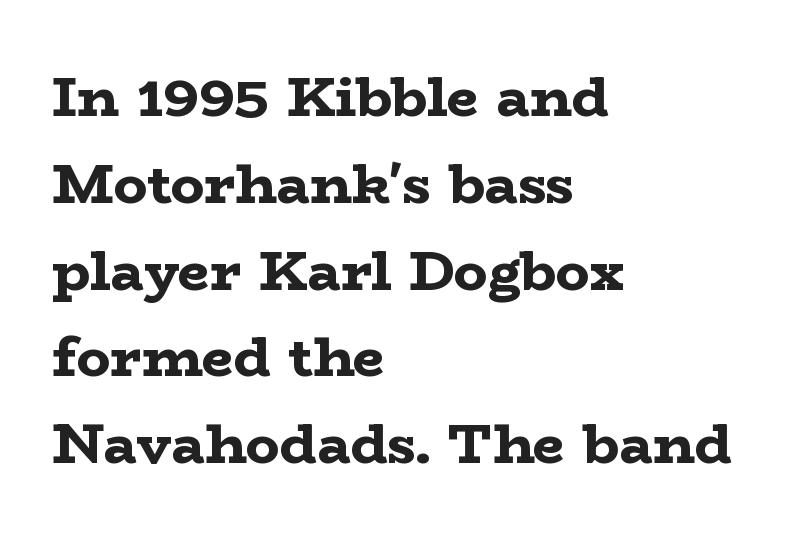
How are the letters spaced? Ordinarily, with no added tracking. The font family rendered here belongs to the serif group. Ascenders rise straight up at ninety degrees. Summary of vertical rhythm: regular, with standard interline spacing. The area under the type is left untouched. How heavy is the stroke? Heavy — this is a bold.
